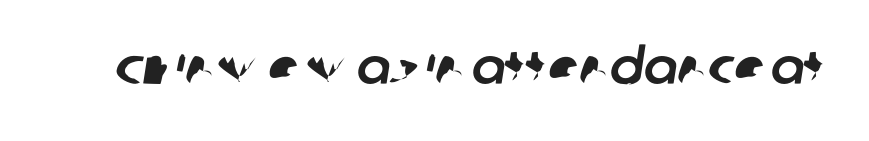
Each letter keeps its own natural width here, so spacing adapts to shape. Nobody drew a line under any word here. Font category for this specimen: sans-serif. The type is set solid horizontally, with unmodified tracking.
